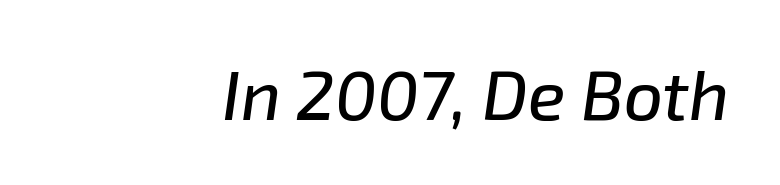
Observe the lean: these are italic letterforms. This rendering leaves character spacing at its baseline value. Proportional: the letters do not fall into vertical columns. Alignment: flush right. Nobody drew a line under any word here.
